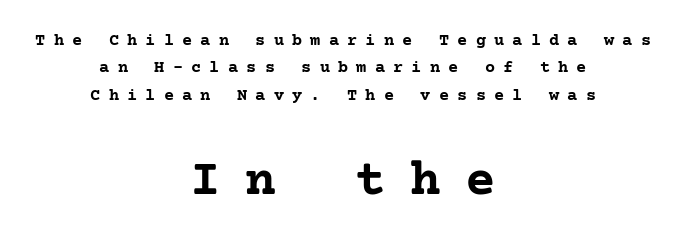
Notice how descenders clear the ascenders below comfortably — that's standard leading. The words here are not underlined. Weight: bold. Is the letter spacing exaggerated? Yes — the characters are pushed far apart. This is the regular roman posture of the typeface. The characters display serif detailing at their extremities.
